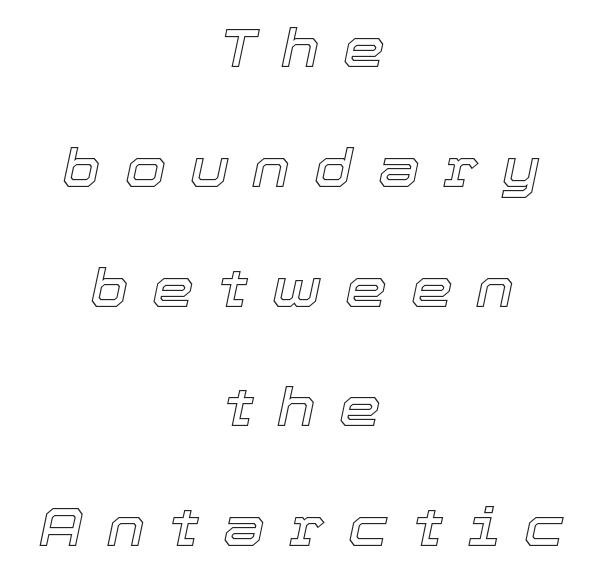
{"italic": "yes", "lean": "right", "slant_degrees": 12, "width": "normal", "x_height": "medium", "monospaced": "no", "underline": "no", "align": "center", "line_spacing": "loose", "line_spacing_ratio": 2.26, "letter_spacing": "wide", "letter_spacing_em": 0.45, "glyph_px": 53}
